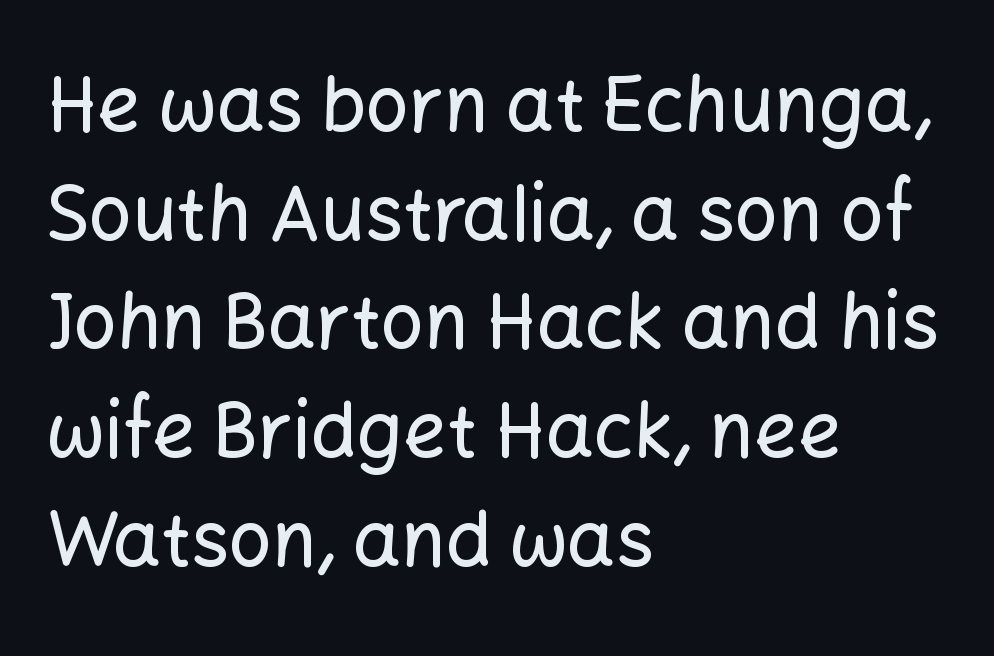
The image shows 76 px sans-serif type, upright; set left-aligned, normal line spacing (1.43x), normal letter spacing, not underlined; low stroke contrast and a medium x-height.
